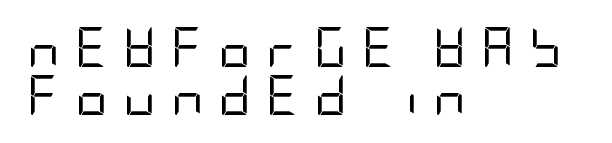
{"serif": "no", "italic": "no", "bold": "no", "weight": "regular", "width": "condensed", "stroke_contrast": "low", "x_height": "large", "underline": "no", "align": "left", "line_spacing_ratio": 1.21, "letter_spacing": "wide", "letter_spacing_em": 0.38, "glyph_px": 40}
